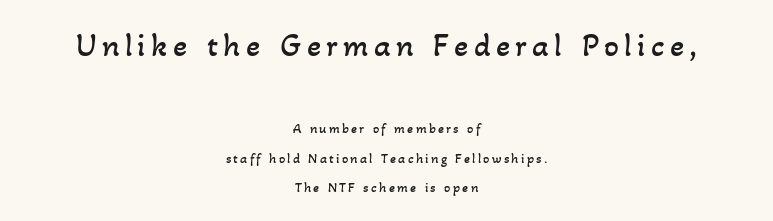
{"bold": "no", "weight": "regular", "width": "normal", "stroke_contrast": "low", "x_height": "small", "monospaced": "no", "underline": "no", "align": "center", "line_spacing": "loose", "line_spacing_ratio": 2.09, "larger_block": "first", "size_ratio": 2.36, "glyph_px": 33}
